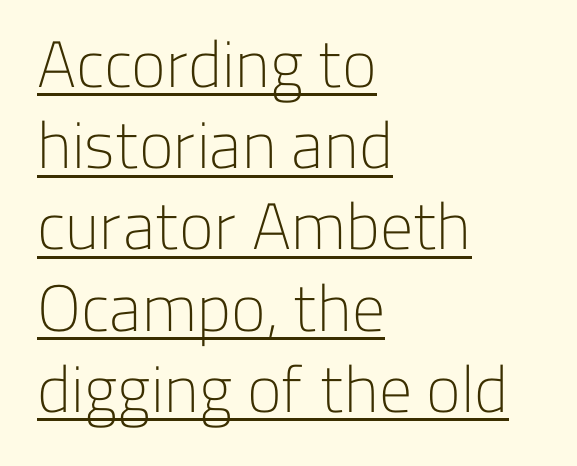
The image shows 66 px light sans-serif type, upright; set left-aligned, line spacing 1.23x, normal letter spacing, underlined; low stroke contrast and a medium x-height.
